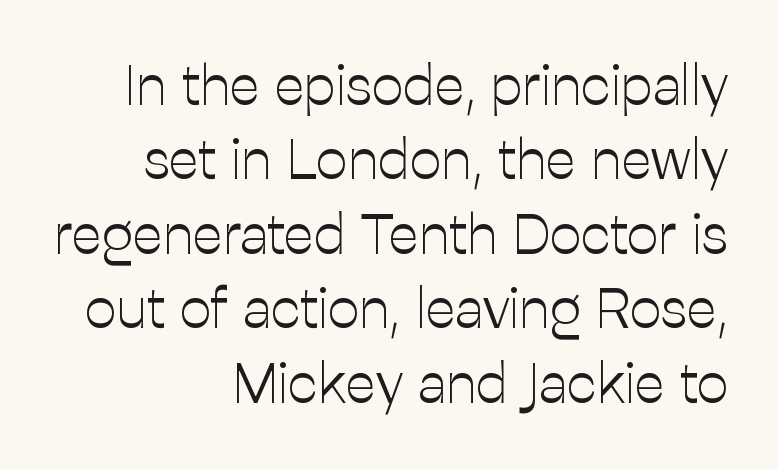
Q: Is the text bold? A: No.
Q: Is the text italic (slanted)? A: No, it is upright.
Q: Is the typeface a serif or a sans-serif typeface? A: Sans-serif.
Q: Is the text underlined? A: No.
Q: How is the paragraph aligned? A: Right-aligned.
Q: Is the spacing between letters normal or unusually wide? A: Normal.
Q: Is the spacing between lines tight, normal or loose? A: Normal.
Q: Width (condensed, normal, or wide)? A: Normal.
Q: Stroke contrast? A: Low.
Q: x-height? A: Medium.
Q: Monospaced? A: No.
